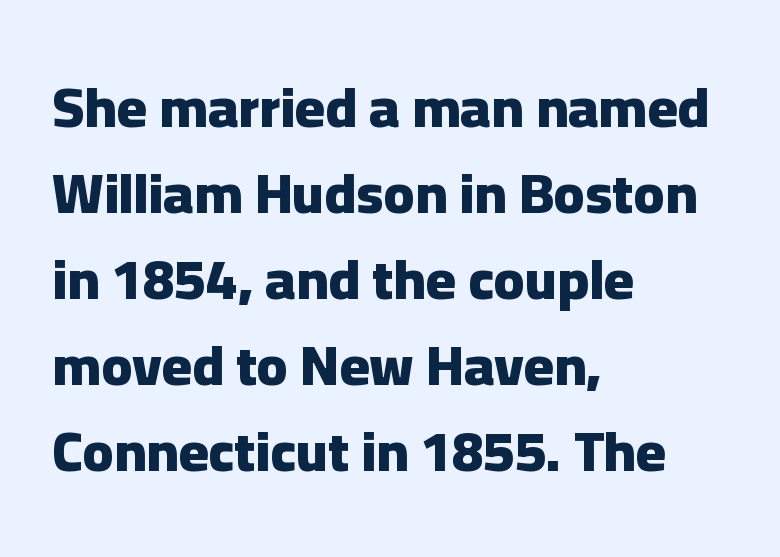
Leading matches the norm, producing a regular column. Plain, unruled lines of type. A roman cut, with each character standing at attention. Default kerning and tracking; the words read as compact shapes.
